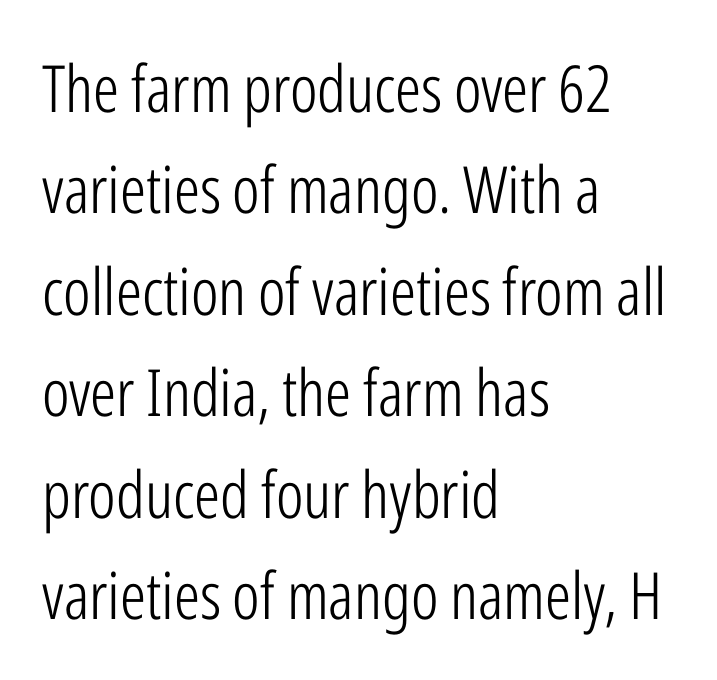
{"serif": "no", "italic": "no", "bold": "no", "weight": "light", "width": "condensed", "stroke_contrast": "low", "x_height": "medium", "monospaced": "no", "underline": "no", "align": "left", "line_spacing": "normal", "line_spacing_ratio": 1.56, "letter_spacing": "normal", "letter_spacing_em": 0.0, "glyph_px": 65}
